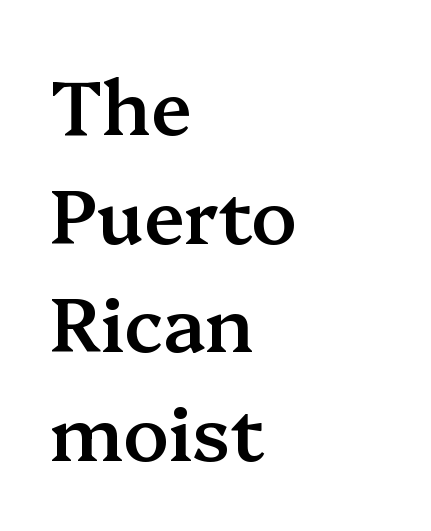
Q: Is the text bold? A: Semi-bold.
Q: Is the text italic (slanted)? A: No, it is upright.
Q: Is the typeface a serif or a sans-serif typeface? A: Serif.
Q: Is the text underlined? A: No.
Q: How is the paragraph aligned? A: Left-aligned.
Q: Is the spacing between letters normal or unusually wide? A: Normal.
Q: Is the spacing between lines tight, normal or loose? A: Normal.
Q: Width (condensed, normal, or wide)? A: Normal.
Q: Stroke contrast? A: Medium.
Q: x-height? A: Medium.
Q: Monospaced? A: No.
